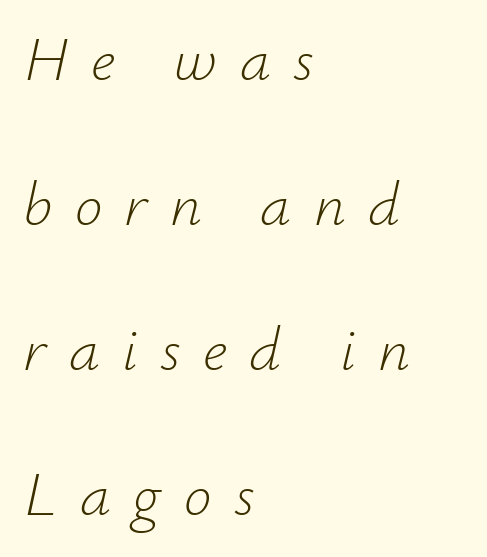
Q: Is the text bold? A: No.
Q: Is the text italic (slanted)? A: Yes, it leans right by about 12 degrees.
Q: Is the text underlined? A: No.
Q: How is the paragraph aligned? A: Left-aligned.
Q: Is the spacing between letters normal or unusually wide? A: Unusually wide.
Q: Is the spacing between lines tight, normal or loose? A: Loose.
Q: Width (condensed, normal, or wide)? A: Normal.
Q: Stroke contrast? A: Low.
Q: x-height? A: Small.
Q: Monospaced? A: No.
